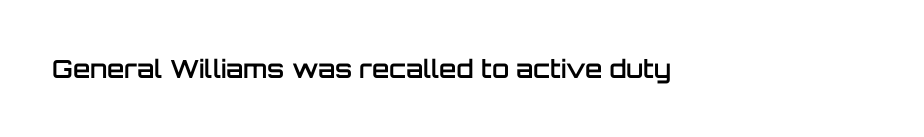
Q: Is the text bold? A: Semi-bold.
Q: Is the text italic (slanted)? A: No, it is upright.
Q: Is the text underlined? A: No.
Q: Is the spacing between letters normal or unusually wide? A: Normal.
